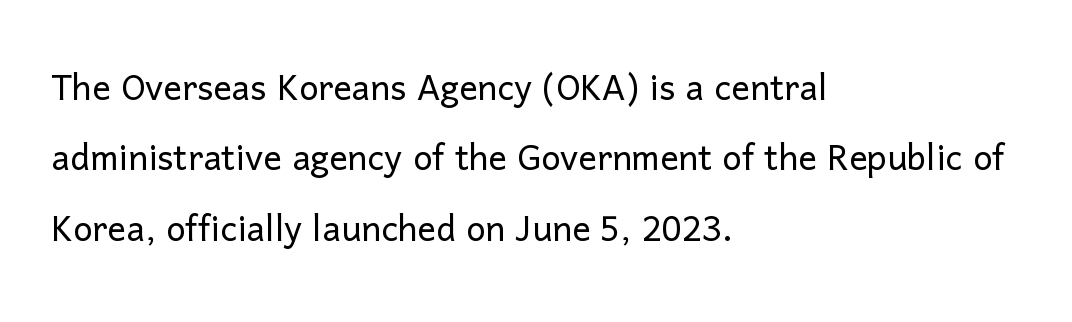
Line spacing here is normal. Weight: regular or lighter. Rendered with straight, roman letterforms. Look at the tracking — it's just the regular setting, nothing added. The space directly below the letters is spotless.
